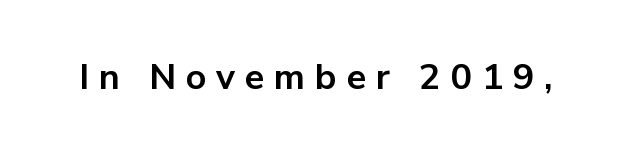
Q: Is the text bold? A: Yes.
Q: Is the text italic (slanted)? A: No, it is upright.
Q: Is the typeface a serif or a sans-serif typeface? A: Sans-serif.
Q: Is the text underlined? A: No.
Q: Is the spacing between letters normal or unusually wide? A: Unusually wide.
Q: Width (condensed, normal, or wide)? A: Normal.
Q: Stroke contrast? A: Low.
Q: x-height? A: Medium.
Q: Monospaced? A: No.
